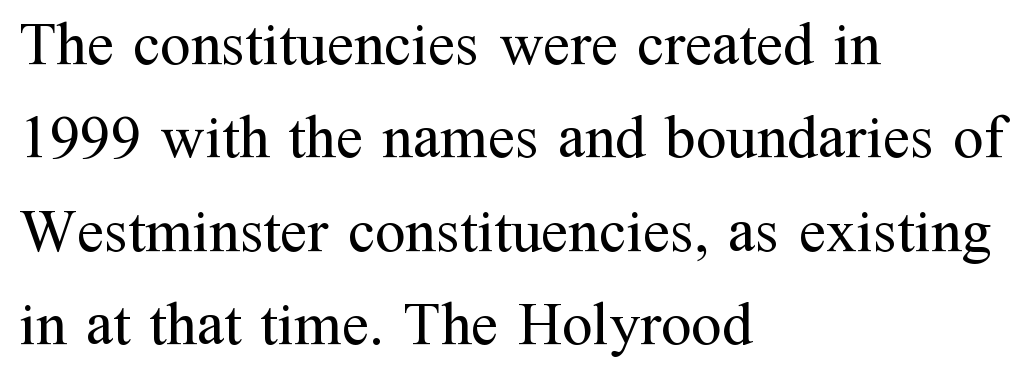
Q: Is the text bold? A: No.
Q: Is the text italic (slanted)? A: No, it is upright.
Q: Is the typeface a serif or a sans-serif typeface? A: Serif.
Q: Is the text underlined? A: No.
Q: How is the paragraph aligned? A: Left-aligned.
Q: Is the spacing between letters normal or unusually wide? A: Normal.
Q: Is the spacing between lines tight, normal or loose? A: Normal.
Q: Width (condensed, normal, or wide)? A: Normal.
Q: Stroke contrast? A: Medium.
Q: x-height? A: Medium.
Q: Monospaced? A: No.
